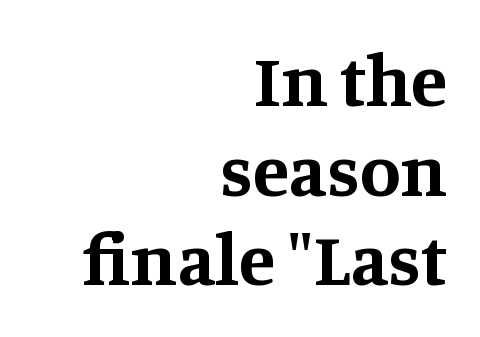
If you drew a line through each stem, it would be perfectly vertical. What kind of face is this? One with serifs. Weight check: bold — yes, fully. The foot of each line stays bare and open. Note the varied advance widths — an 'i' is clearly narrower than an 'm'. The rendering keeps characters at their native spacing.
